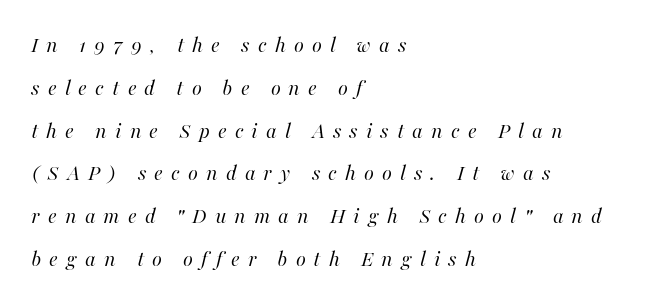
Q: Is the text bold? A: No.
Q: Is the text italic (slanted)? A: Yes, it leans right by about 16 degrees.
Q: Is the text underlined? A: No.
Q: How is the paragraph aligned? A: Left-aligned.
Q: Is the spacing between letters normal or unusually wide? A: Unusually wide.
